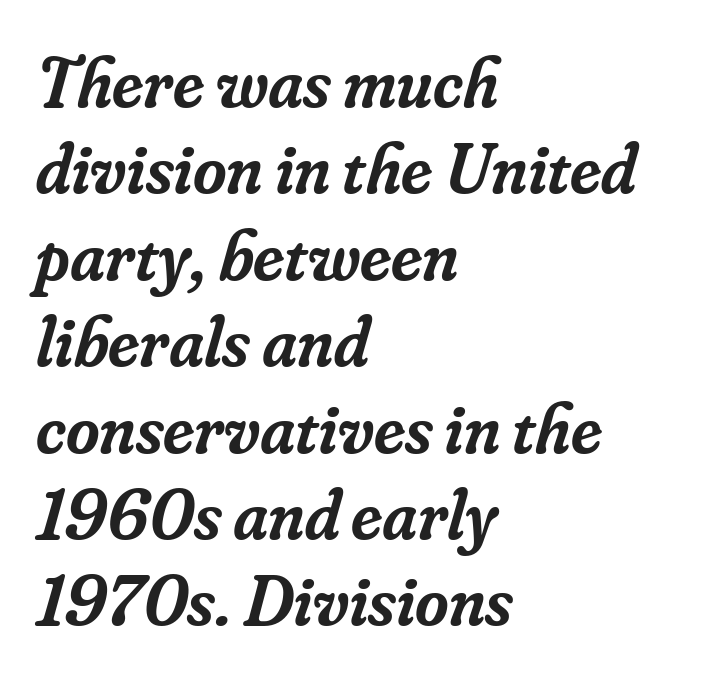
Q: Is the text bold? A: Semi-bold.
Q: Is the text italic (slanted)? A: Yes, it leans right by about 16 degrees.
Q: Is the typeface a serif or a sans-serif typeface? A: Serif.
Q: Is the text underlined? A: No.
Q: How is the paragraph aligned? A: Left-aligned.
Q: Is the spacing between letters normal or unusually wide? A: Normal.
Q: Width (condensed, normal, or wide)? A: Normal.
Q: Stroke contrast? A: Low.
Q: x-height? A: Small.
Q: Monospaced? A: No.
